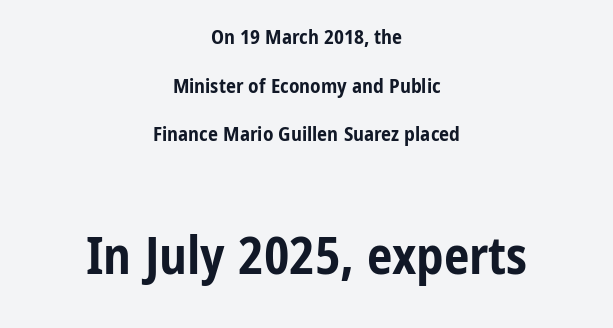
Each word holds together tightly as a unit, with standard inter-letter gaps. Proportional: the letters do not fall into vertical columns. Regarding serifs, this sample does without them. Every row of glyphs is offset so its center matches the block's center.
